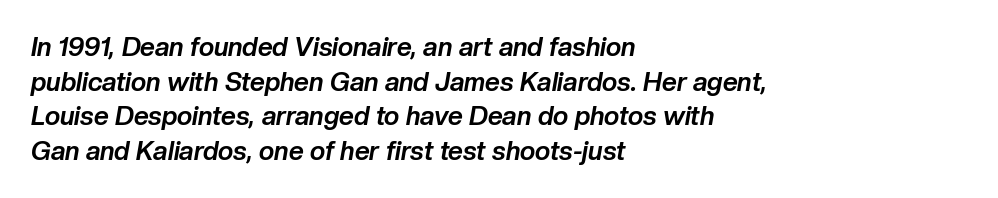
Q: Is the text bold? A: Yes.
Q: Is the text italic (slanted)? A: Yes, it leans right by about 10 degrees.
Q: Is the text underlined? A: No.
Q: How is the paragraph aligned? A: Left-aligned.
Q: Is the spacing between letters normal or unusually wide? A: Normal.
Q: Is the spacing between lines tight, normal or loose? A: Normal.
